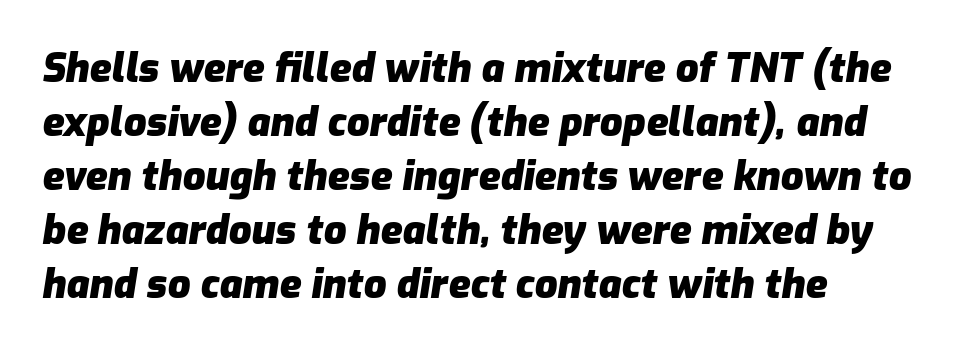
The image shows 40 px heavy type, italic (leaning right); set left-aligned, normal line spacing (1.35x), normal letter spacing, not underlined; low stroke contrast and a medium x-height.
